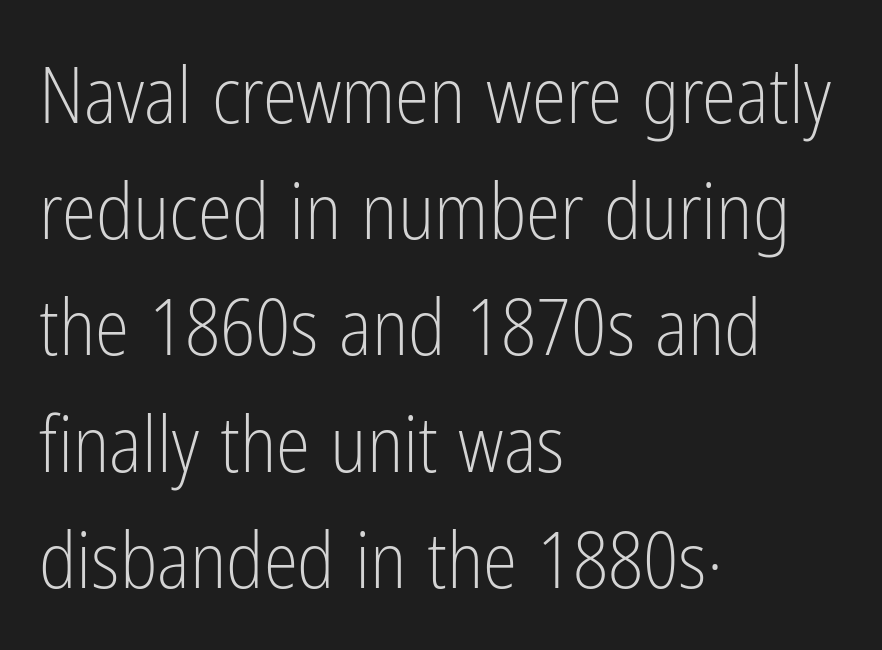
Q: Is the text bold? A: No.
Q: Is the text italic (slanted)? A: No, it is upright.
Q: Is the typeface a serif or a sans-serif typeface? A: Sans-serif.
Q: Is the text underlined? A: No.
Q: How is the paragraph aligned? A: Left-aligned.
Q: Is the spacing between letters normal or unusually wide? A: Normal.
Q: Is the spacing between lines tight, normal or loose? A: Normal.
Q: Width (condensed, normal, or wide)? A: Condensed.
Q: Stroke contrast? A: Low.
Q: x-height? A: Medium.
Q: Monospaced? A: No.
